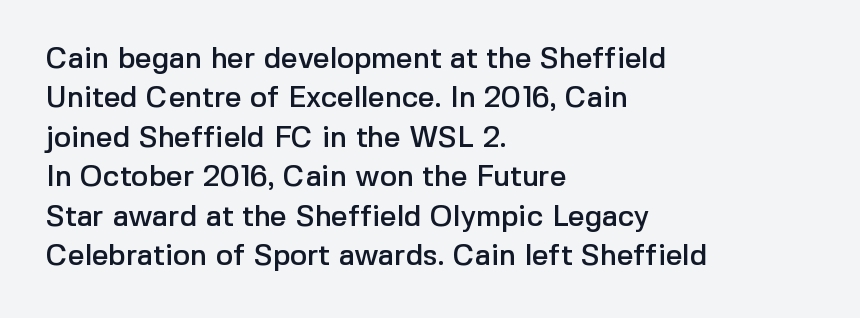
The image shows 29 px sans-serif type, upright; set left-aligned, normal line spacing (1.36x), normal letter spacing, not underlined; a medium x-height.
